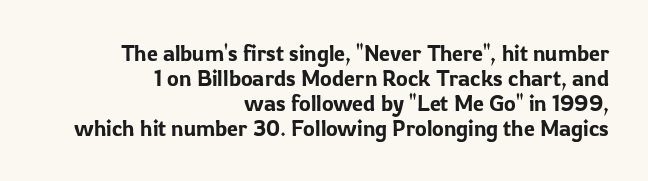
The image shows 22 px text type, upright; set right-aligned, tight line spacing (1.13x), normal letter spacing, not underlined.
